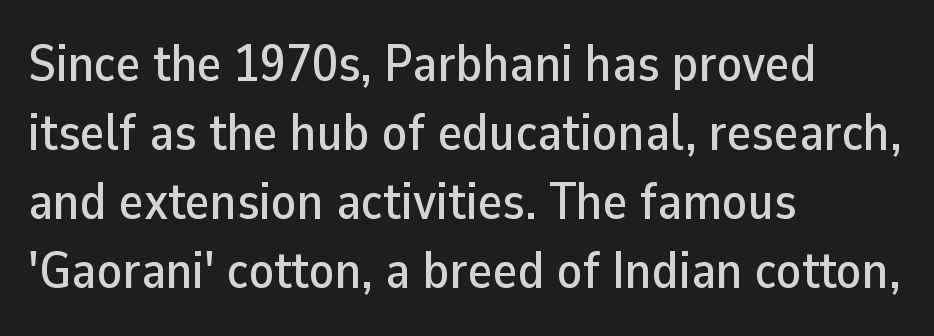
The image shows 52 px sans-serif type, upright; set left-aligned, normal line spacing (1.33x), normal letter spacing, not underlined; low stroke contrast and a medium x-height.
